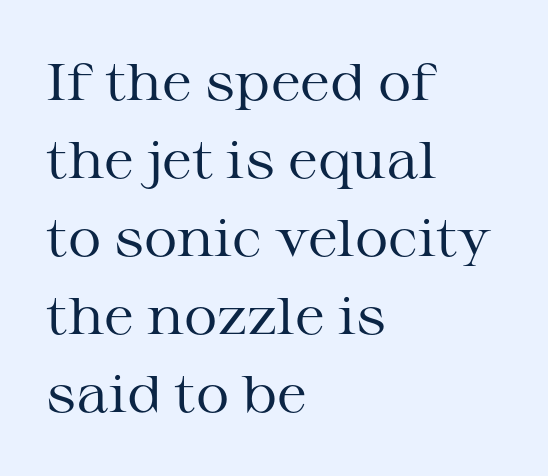
Q: Is the text bold? A: No.
Q: Is the text italic (slanted)? A: No, it is upright.
Q: Is the typeface a serif or a sans-serif typeface? A: Serif.
Q: Is the text underlined? A: No.
Q: How is the paragraph aligned? A: Left-aligned.
Q: Is the spacing between letters normal or unusually wide? A: Normal.
Q: Is the spacing between lines tight, normal or loose? A: Normal.
Q: Width (condensed, normal, or wide)? A: Wide.
Q: Stroke contrast? A: Medium.
Q: x-height? A: Medium.
Q: Monospaced? A: No.
